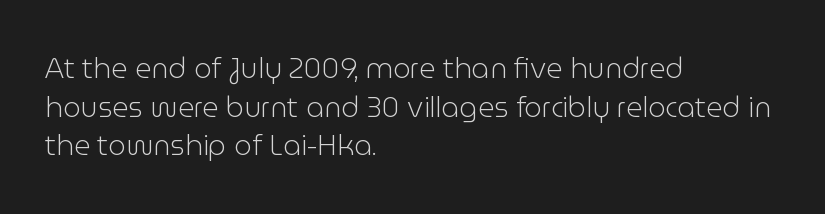
Normally led — the rows are evenly, conventionally spaced. The rendering uses natural spacing where letterforms have individual widths. The cut favours lightness, reaching ordinary text weight at its darkest. The font family rendered here belongs to the sans-serif group.
